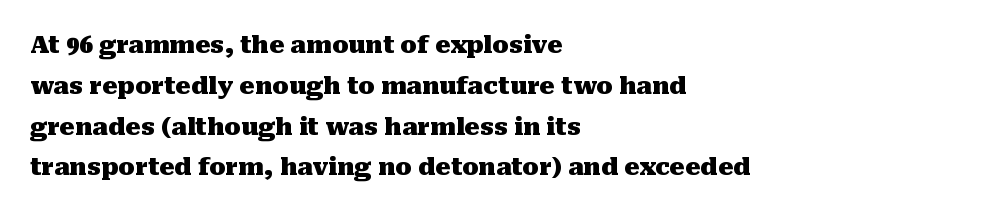
Set as a true bold cut, around the 700 mark. Does the lettering tilt? It doesn't — this is upright. Is there much room between lines? A standard amount, neither cramped nor airy. Default kerning and tracking; the words read as compact shapes. The space beneath each line is pristine and unruled. The text block is weighted toward the left margin, trailing off unevenly rightward.
